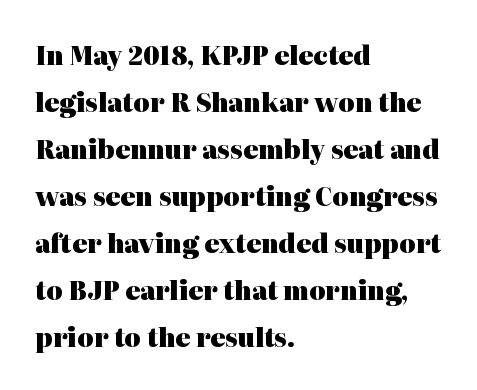
The image shows 25 px bold type, upright; set left-aligned, line spacing 1.88x, normal letter spacing, not underlined.
